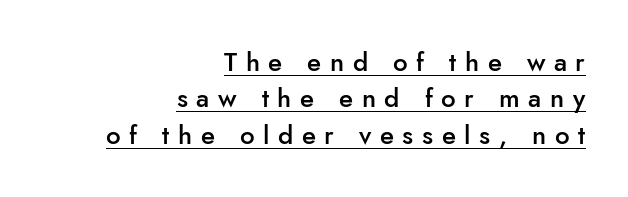
{"italic": "no", "bold": "semi", "underline": "yes", "align": "right", "line_spacing": "normal", "line_spacing_ratio": 1.4, "letter_spacing": "wide", "letter_spacing_em": 0.33, "glyph_px": 26}
